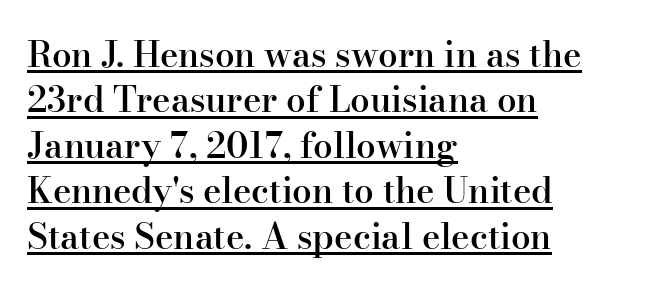
{"serif": "yes", "italic": "no", "bold": "semi", "weight": "semibold", "width": "normal", "stroke_contrast": "high", "x_height": "small", "monospaced": "no", "underline": "yes", "align": "left", "line_spacing": "normal", "line_spacing_ratio": 1.3, "letter_spacing": "normal", "letter_spacing_em": 0.0, "glyph_px": 35}
